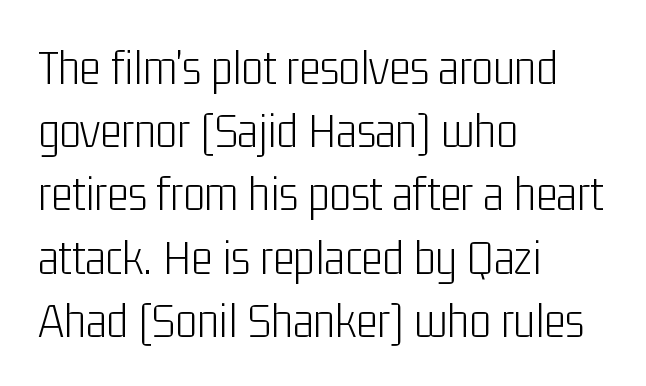
Q: Is the text bold? A: No.
Q: Is the text italic (slanted)? A: No, it is upright.
Q: Is the typeface a serif or a sans-serif typeface? A: Sans-serif.
Q: Is the text underlined? A: No.
Q: How is the paragraph aligned? A: Left-aligned.
Q: Is the spacing between letters normal or unusually wide? A: Normal.
Q: Width (condensed, normal, or wide)? A: Condensed.
Q: Stroke contrast? A: Low.
Q: x-height? A: Medium.
Q: Monospaced? A: No.
